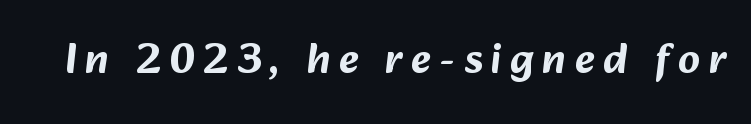
The image shows 43 px sans-serif type; set unusually wide letter spacing (+0.2 em), not underlined; low stroke contrast and a medium x-height.
